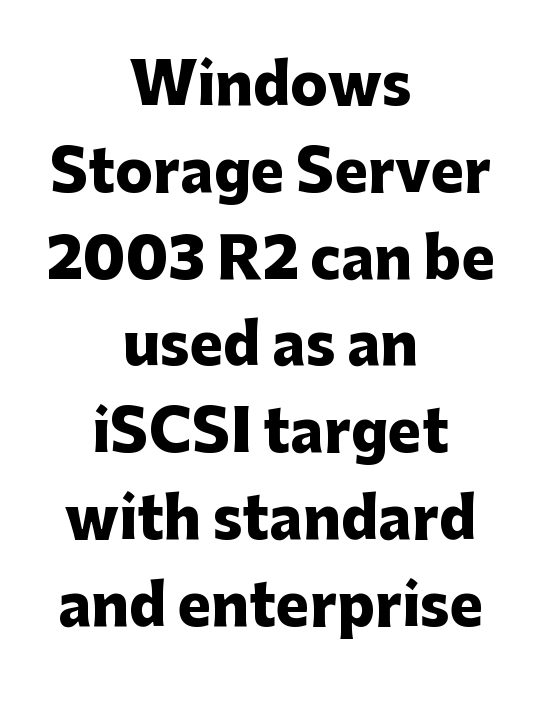
{"serif": "no", "italic": "no", "bold": "yes", "weight": "heavy", "width": "normal", "stroke_contrast": "low", "x_height": "medium", "monospaced": "no", "underline": "no", "align": "center", "line_spacing": "normal", "line_spacing_ratio": 1.55, "letter_spacing": "normal", "letter_spacing_em": 0.0, "glyph_px": 56}
